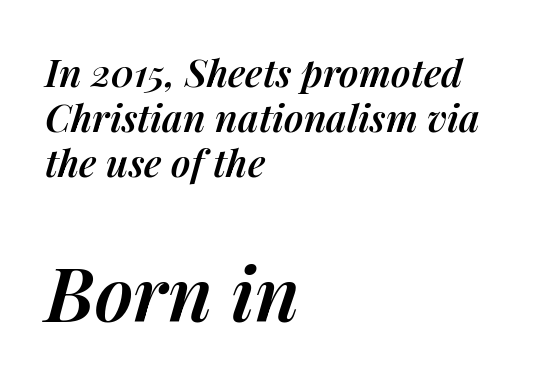
The passage shown leans; its letterforms are oblique. The face used here is proportionally spaced, like ordinary book or web type. Caption: upper text group reduced, lower text group enlarged. The gaps between neighbouring characters are ordinary and unremarkable.
